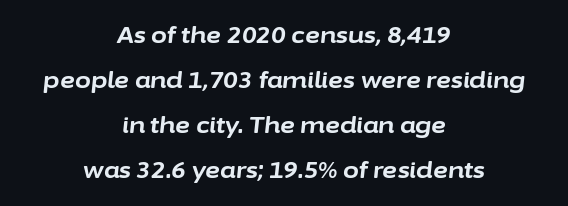
Heavy, bold letterforms. Caption: standard tracking, unaltered. Every row of glyphs is offset so its center matches the block's center. Posture: slanted.
